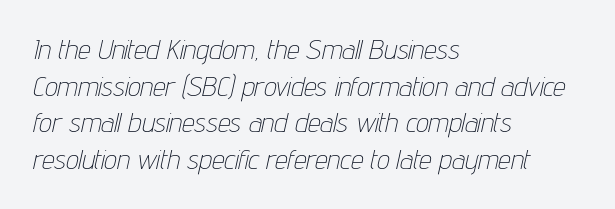
The image shows 28 px thin, condensed type, italic (leaning right); set left-aligned, normal line spacing (1.31x), normal letter spacing, not underlined; low stroke contrast and a medium x-height.
